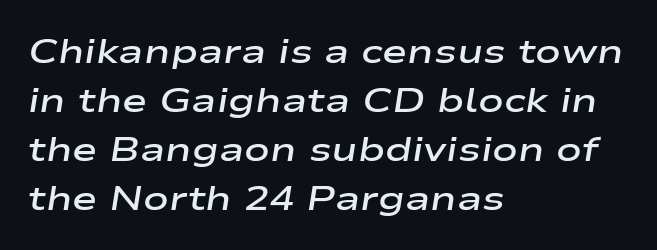
The image shows 34 px semibold, wide type, italic (leaning right); set left-aligned, normal line spacing (1.44x), normal letter spacing, not underlined; low stroke contrast and a medium x-height.
